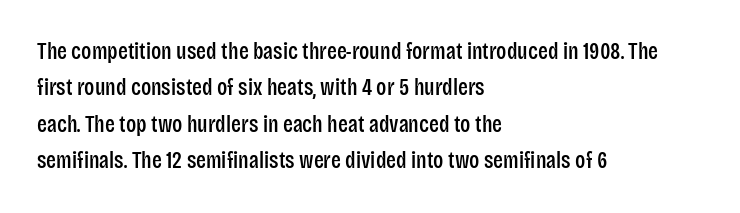
{"italic": "no", "underline": "no", "align": "left", "line_spacing": "normal", "line_spacing_ratio": 1.58, "letter_spacing": "normal", "letter_spacing_em": 0.0, "glyph_px": 23}
